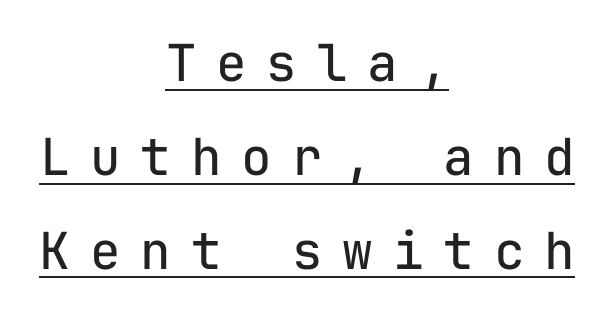
Q: Is the text bold? A: No.
Q: Is the text italic (slanted)? A: No, it is upright.
Q: Is the typeface a serif or a sans-serif typeface? A: Sans-serif.
Q: Is the text underlined? A: Yes.
Q: How is the paragraph aligned? A: Centered.
Q: Is the spacing between letters normal or unusually wide? A: Unusually wide.
Q: Width (condensed, normal, or wide)? A: Normal.
Q: Stroke contrast? A: Low.
Q: x-height? A: Medium.
Q: Monospaced? A: Yes.
